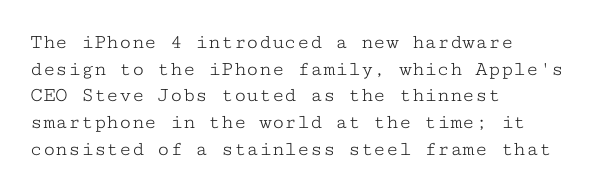
{"italic": "no", "bold": "no", "underline": "no", "align": "left", "line_spacing": "normal", "line_spacing_ratio": 1.27, "letter_spacing": "normal", "letter_spacing_em": 0.0, "glyph_px": 21}
